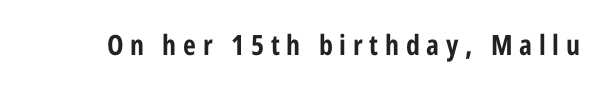
Q: Is the text bold? A: Yes.
Q: Is the text italic (slanted)? A: No, it is upright.
Q: Is the typeface a serif or a sans-serif typeface? A: Sans-serif.
Q: Is the text underlined? A: No.
Q: Is the spacing between letters normal or unusually wide? A: Unusually wide.
Q: Width (condensed, normal, or wide)? A: Condensed.
Q: Stroke contrast? A: Low.
Q: x-height? A: Medium.
Q: Monospaced? A: No.
